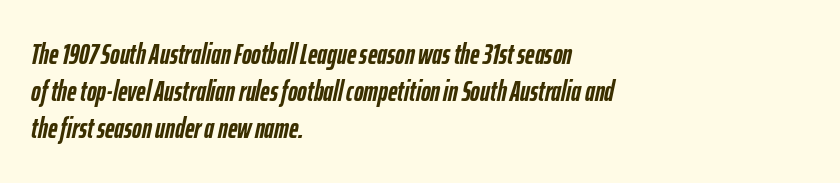
The image shows 29 px semibold, condensed type, italic (leaning right); set left-aligned, normal line spacing (1.28x), normal letter spacing, not underlined; low stroke contrast and a medium x-height.
